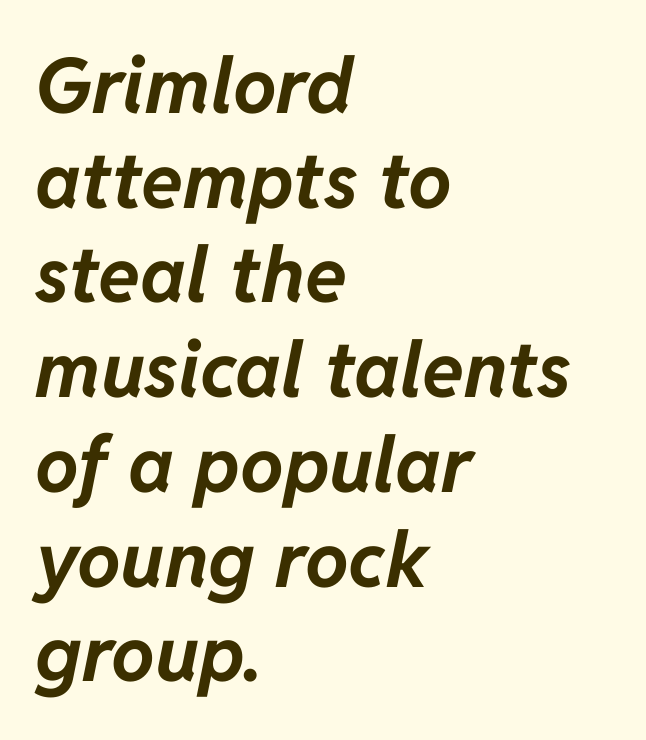
This sample has the flowing, uneven cadence of proportional lettering. The lines in this sample share a left origin and differ only in where they stop. Every letter is thick-stroked: bold, no question. No word sits above an underline. Observe the ordinary spacing: letters are neighbours, not strangers.
